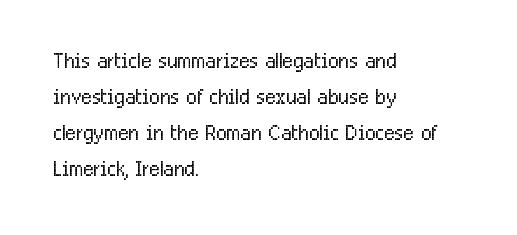
{"serif": "no", "italic": "no", "bold": "no", "weight": "light", "width": "condensed", "stroke_contrast": "low", "x_height": "medium", "monospaced": "no", "underline": "no", "align": "left", "line_spacing": "normal", "line_spacing_ratio": 1.29, "letter_spacing": "normal", "letter_spacing_em": 0.0, "glyph_px": 28}
